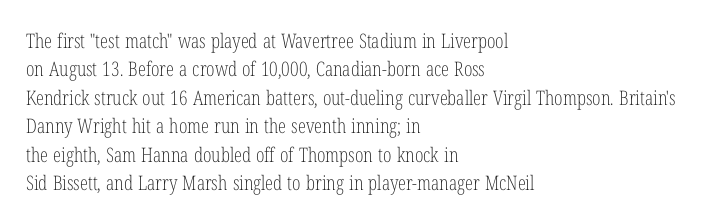
Glyph-to-glyph distance matches everyday printed text. One glance says typical: line gaps are just what's usual. A bare baseline throughout the passage. Does the lettering tilt? It doesn't — this is upright.
